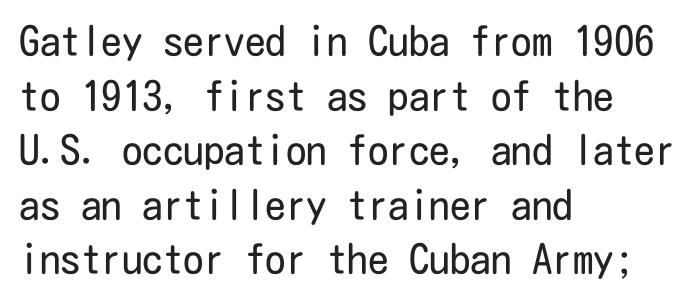
{"serif": "no", "italic": "no", "bold": "no", "weight": "regular", "width": "condensed", "stroke_contrast": "low", "x_height": "medium", "underline": "no", "align": "left", "line_spacing": "normal", "line_spacing_ratio": 1.33, "letter_spacing": "normal", "letter_spacing_em": 0.0, "glyph_px": 41}
